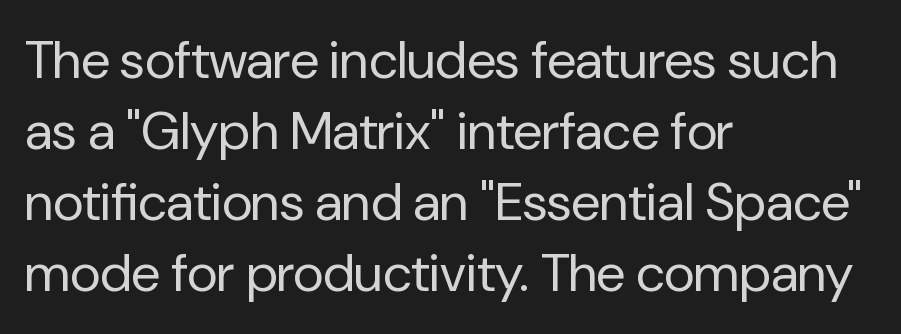
{"serif": "no", "italic": "no", "bold": "no", "weight": "regular", "width": "normal", "stroke_contrast": "low", "x_height": "medium", "monospaced": "no", "underline": "no", "align": "left", "line_spacing": "normal", "line_spacing_ratio": 1.34, "letter_spacing": "normal", "letter_spacing_em": 0.0, "glyph_px": 53}
